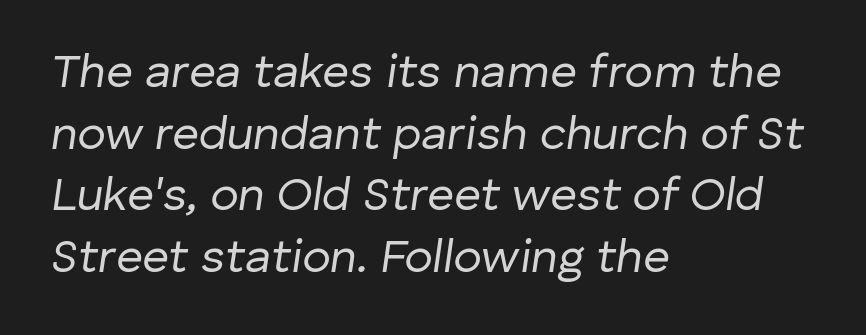
The image shows 47 px regular-weight type, italic (leaning right); set left-aligned, normal line spacing (1.31x), normal letter spacing, not underlined; low stroke contrast and a medium x-height.
